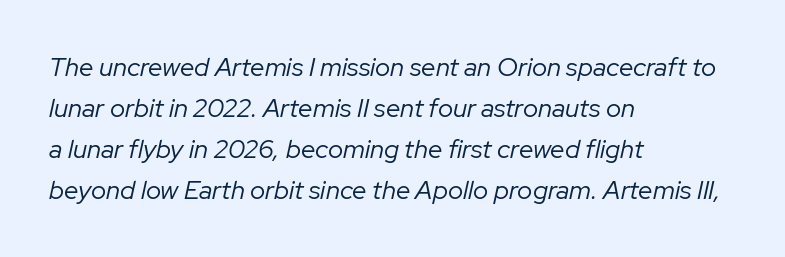
{"italic": "yes", "lean": "right", "slant_degrees": 12, "bold": "no", "underline": "no", "align": "left", "line_spacing": "normal", "line_spacing_ratio": 1.58, "letter_spacing": "normal", "letter_spacing_em": 0.0, "glyph_px": 26}
